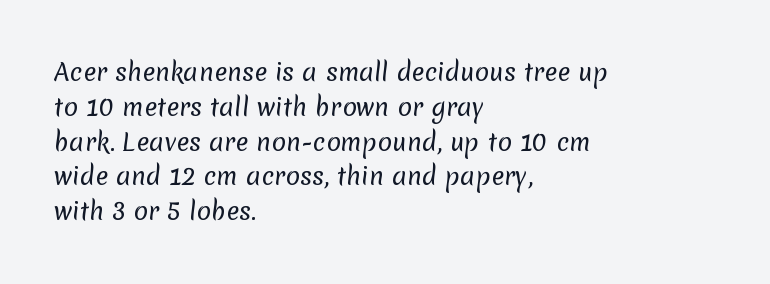
Q: Is the text bold? A: No.
Q: Is the text underlined? A: No.
Q: How is the paragraph aligned? A: Left-aligned.
Q: Is the spacing between letters normal or unusually wide? A: Normal.
Q: Is the spacing between lines tight, normal or loose? A: Normal.
